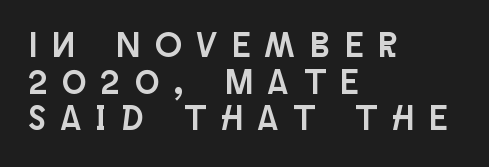
Q: Is the text italic (slanted)? A: No, it is upright.
Q: Is the typeface a serif or a sans-serif typeface? A: Sans-serif.
Q: Is the text underlined? A: No.
Q: How is the paragraph aligned? A: Left-aligned.
Q: Is the spacing between letters normal or unusually wide? A: Unusually wide.
Q: Is the spacing between lines tight, normal or loose? A: Tight.
Q: Width (condensed, normal, or wide)? A: Condensed.
Q: Stroke contrast? A: Low.
Q: x-height? A: Large.
Q: Monospaced? A: No.
